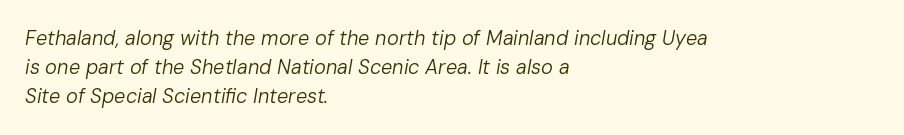
The zone under the glyphs is completely vacant. This rendering uses left alignment, leaving the right contour irregular. Tall strokes in this sample are angled rather than plumb. Weight: in the light-to-regular range.
